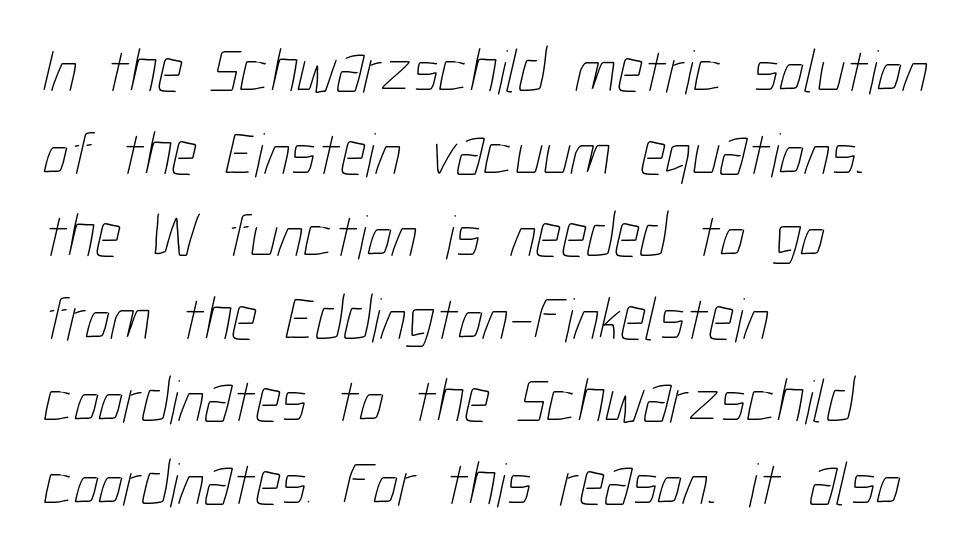
The image shows 63 px thin, condensed type; set left-aligned, normal line spacing (1.31x), normal letter spacing, not underlined; low stroke contrast and a medium x-height.
